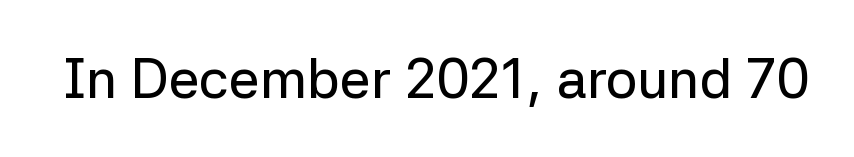
The image shows 55 px sans-serif type, upright; set normal letter spacing, not underlined; low stroke contrast and a medium x-height.
